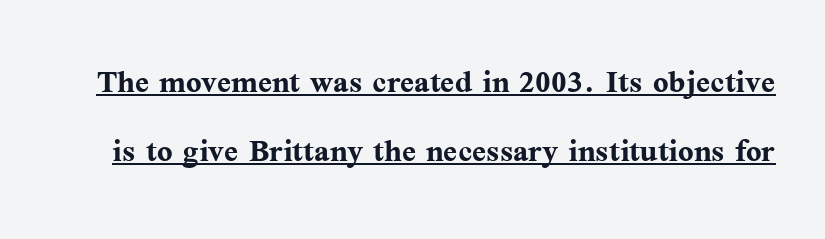
Observe the serifs anchoring each vertical stroke in this sample. How are the letters spaced? Ordinarily, with no added tracking. Proportional: the letters do not fall into vertical columns. Weight: bold.
